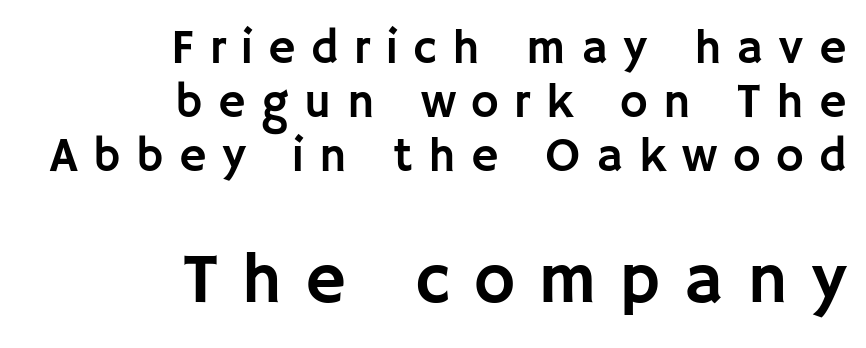
{"serif": "no", "italic": "no", "width": "normal", "stroke_contrast": "low", "x_height": "large", "monospaced": "no", "underline": "no", "align": "right", "line_spacing": "tight", "line_spacing_ratio": 1.15, "letter_spacing": "wide", "letter_spacing_em": 0.33, "larger_block": "second", "size_ratio": 1.49, "glyph_px": 70}
